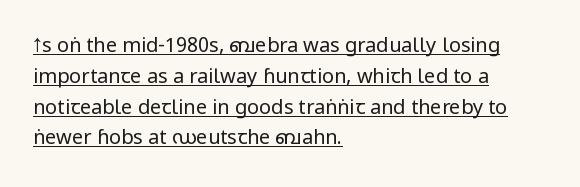
This sample keeps an unexceptional amount of space between lines. No extra ink here — the face is not bold. A classic flush-left, rag-right setting is used for this passage. In terms of letterspacing, this is plain default setting.
